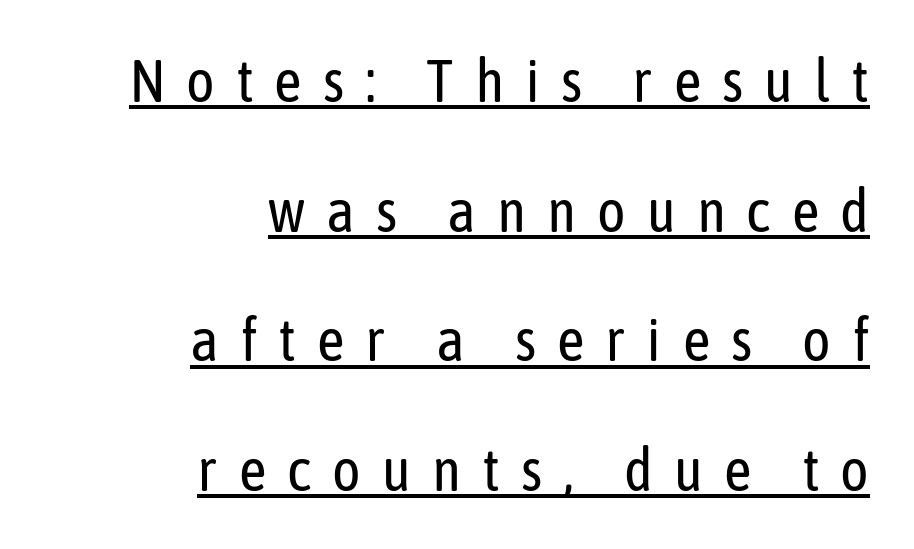
Is the type heavy? It reads as light-to-regular instead. The typography opts for an upright posture over an oblique one. Think of a printed novel: that variable character pitch is what you see here. Letter spacing: wide.
